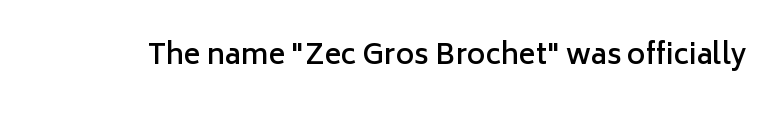
A bit beefed up — I'd call it semibold rather than bold. Look at the tracking — it's just the regular setting, nothing added. The space beneath each line is pristine and unruled. Varying glyph widths throughout — classic text-font behaviour. Typographically, this falls in the sans-serif category.
